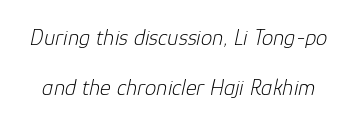
This is not heavy type; no bold has been used. The space beneath each line is pristine and unruled. If you drew a line through each stem, it would be angled. Quick note: interline space is abundant. How are the letters spaced? Ordinarily, with no added tracking.
